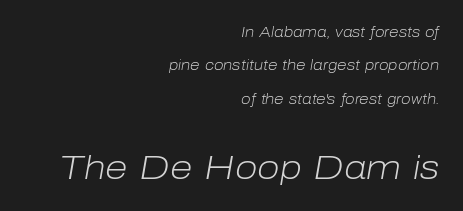
{"italic": "yes", "lean": "right", "slant_degrees": 10, "bold": "no", "weight": "light", "width": "normal", "stroke_contrast": "low", "x_height": "medium", "monospaced": "no", "underline": "no", "align": "right", "line_spacing": "loose", "line_spacing_ratio": 2.38, "letter_spacing": "normal", "letter_spacing_em": 0.0, "larger_block": "second", "size_ratio": 2.36, "glyph_px": 33}
